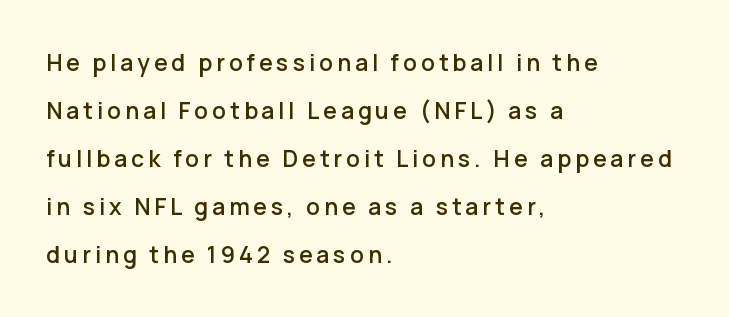
{"italic": "no", "underline": "no", "align": "left", "line_spacing": "loose", "line_spacing_ratio": 2.09, "glyph_px": 23}
